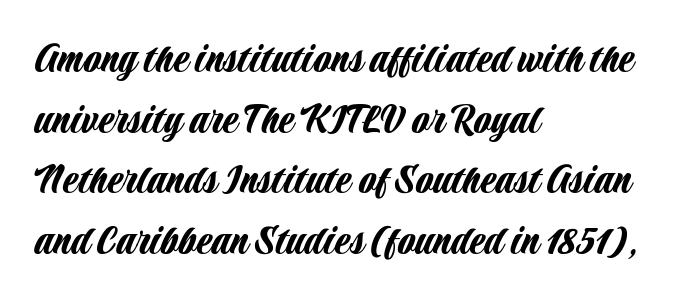
{"serif": "no", "width": "condensed", "stroke_contrast": "low", "x_height": "large", "monospaced": "no", "underline": "no", "align": "left", "line_spacing": "normal", "line_spacing_ratio": 1.35, "letter_spacing": "normal", "letter_spacing_em": 0.0, "glyph_px": 45}
